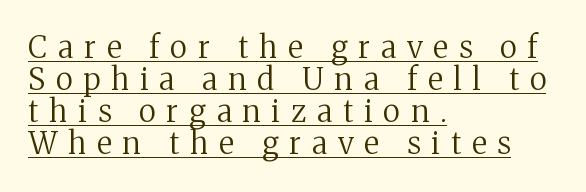
Q: Is the text bold? A: No.
Q: Is the text italic (slanted)? A: No, it is upright.
Q: Is the typeface a serif or a sans-serif typeface? A: Serif.
Q: Is the text underlined? A: Yes.
Q: How is the paragraph aligned? A: Left-aligned.
Q: Is the spacing between letters normal or unusually wide? A: Unusually wide.
Q: Is the spacing between lines tight, normal or loose? A: Tight.
Q: Width (condensed, normal, or wide)? A: Normal.
Q: Stroke contrast? A: Medium.
Q: x-height? A: Medium.
Q: Monospaced? A: No.
